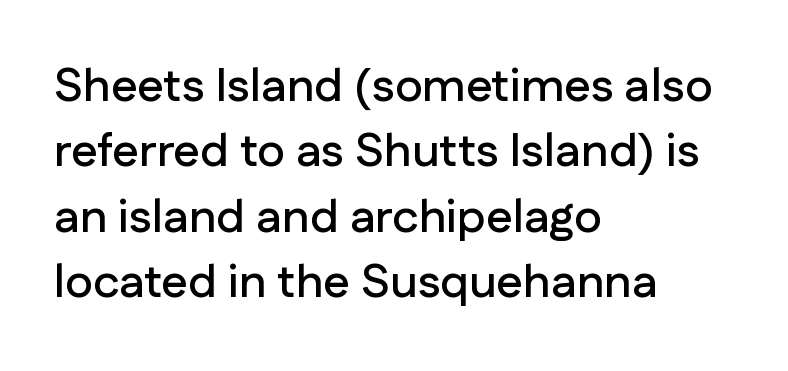
{"serif": "no", "italic": "no", "width": "normal", "stroke_contrast": "low", "x_height": "medium", "monospaced": "no", "underline": "no", "align": "left", "line_spacing": "normal", "line_spacing_ratio": 1.39, "letter_spacing": "normal", "letter_spacing_em": 0.0, "glyph_px": 47}
